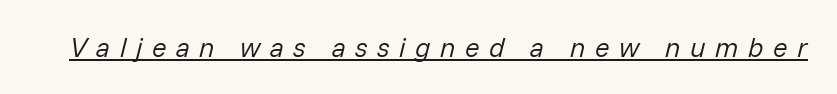
The image shows 27 px text type, italic (leaning right); set unusually wide letter spacing (+0.35 em), underlined.
